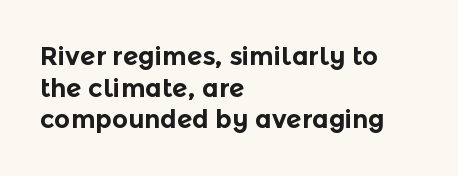
The image shows 25 px bold type, upright; set left-aligned, normal line spacing (1.27x), normal letter spacing, not underlined.
